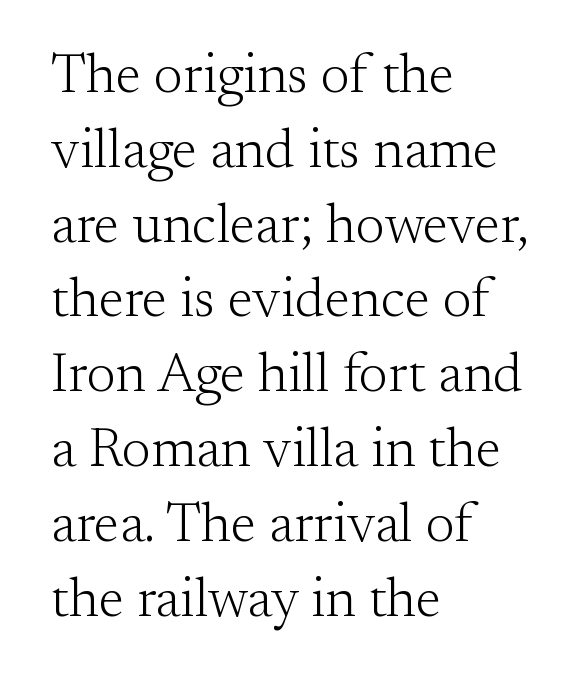
The image shows 55 px light serif type, upright; set left-aligned, normal line spacing (1.36x), normal letter spacing, not underlined; medium stroke contrast and a small x-height.
